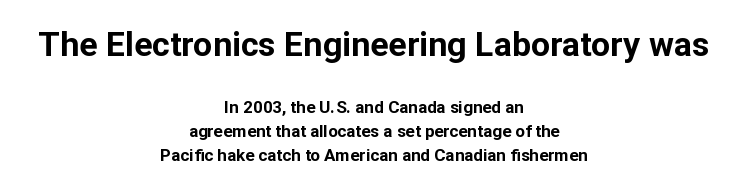
{"serif": "no", "italic": "no", "bold": "yes", "weight": "bold", "width": "normal", "stroke_contrast": "low", "x_height": "medium", "monospaced": "no", "underline": "no", "align": "center", "line_spacing": "normal", "line_spacing_ratio": 1.39, "letter_spacing": "normal", "letter_spacing_em": 0.0, "larger_block": "first", "size_ratio": 2.0, "glyph_px": 34}
